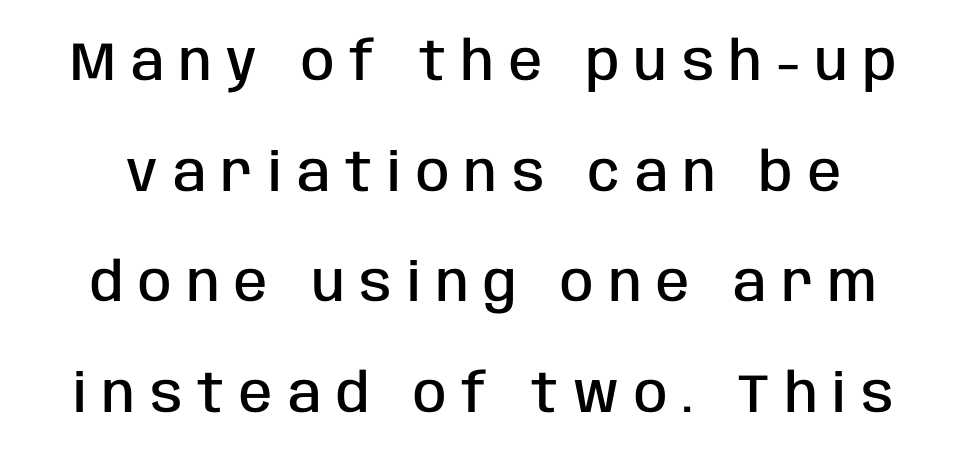
The image shows 54 px semibold, condensed sans-serif type, upright; set loose line spacing (2.05x), unusually wide letter spacing (+0.28 em), not underlined; low stroke contrast and a large x-height.
